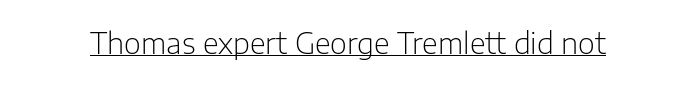
{"serif": "no", "italic": "no", "bold": "no", "weight": "light", "width": "normal", "stroke_contrast": "low", "x_height": "medium", "monospaced": "no", "underline": "yes", "letter_spacing": "normal", "letter_spacing_em": 0.0, "glyph_px": 29}
